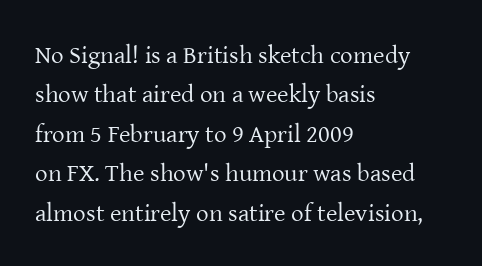
{"italic": "no", "bold": "no", "underline": "no", "align": "left", "line_spacing": "normal", "line_spacing_ratio": 1.58, "letter_spacing": "normal", "letter_spacing_em": 0.0, "glyph_px": 25}
